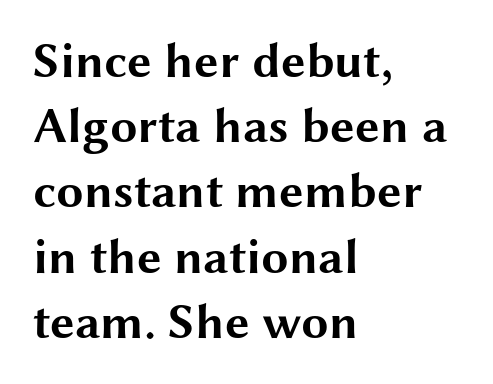
Q: Is the text bold? A: Yes.
Q: Is the text italic (slanted)? A: No, it is upright.
Q: Is the typeface a serif or a sans-serif typeface? A: Sans-serif.
Q: Is the text underlined? A: No.
Q: How is the paragraph aligned? A: Left-aligned.
Q: Is the spacing between letters normal or unusually wide? A: Normal.
Q: Is the spacing between lines tight, normal or loose? A: Normal.
Q: Width (condensed, normal, or wide)? A: Wide.
Q: Stroke contrast? A: Medium.
Q: x-height? A: Medium.
Q: Monospaced? A: No.
